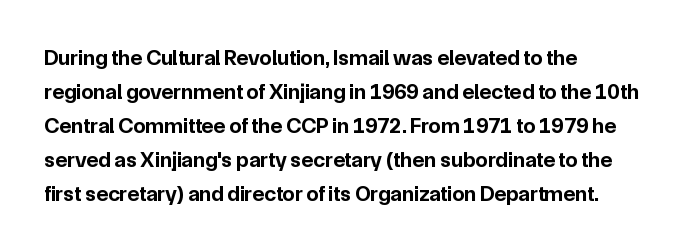
The image shows 22 px bold type, upright; set left-aligned, normal line spacing (1.55x), normal letter spacing, not underlined.
